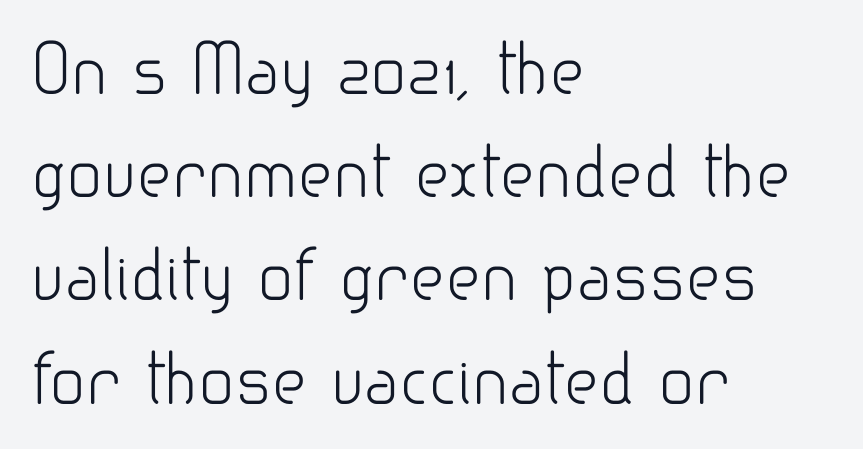
The image shows 67 px light sans-serif type, upright; set left-aligned, normal line spacing (1.54x), normal letter spacing, not underlined; low stroke contrast and a small x-height.
